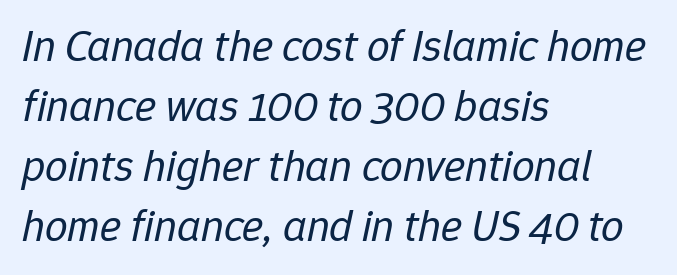
Q: Is the text bold? A: No.
Q: Is the text italic (slanted)? A: Yes, it leans right by about 12 degrees.
Q: Is the text underlined? A: No.
Q: How is the paragraph aligned? A: Left-aligned.
Q: Is the spacing between letters normal or unusually wide? A: Normal.
Q: Is the spacing between lines tight, normal or loose? A: Normal.
Q: Width (condensed, normal, or wide)? A: Normal.
Q: Stroke contrast? A: Low.
Q: x-height? A: Medium.
Q: Monospaced? A: No.
